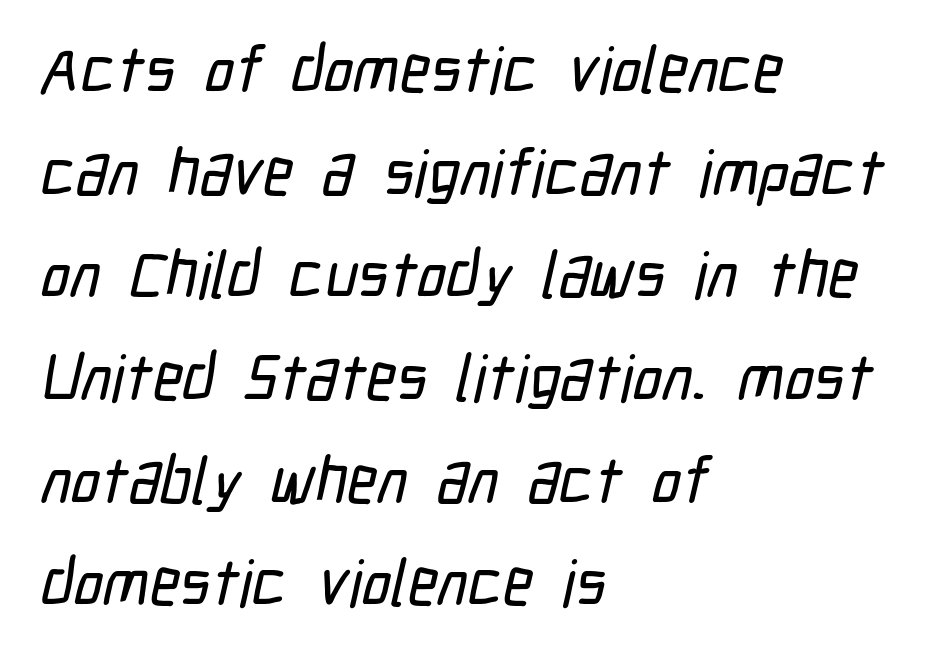
Clear beneath every line of the passage. Proportional: the letters do not fall into vertical columns. How are the letters spaced? Ordinarily, with no added tracking. Serifs: no, the terminals of the letterforms are clean. The typesetter chose a ragged-right arrangement here.
